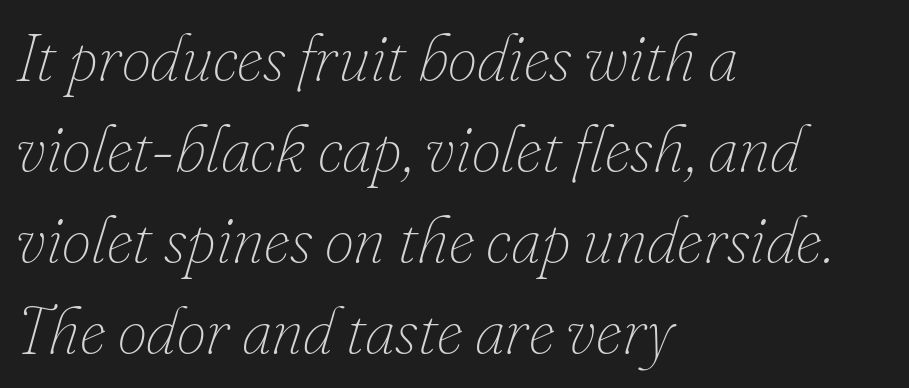
The image shows 66 px thin type, italic (leaning right); set left-aligned, normal line spacing (1.38x), normal letter spacing, not underlined; low stroke contrast and a small x-height.
